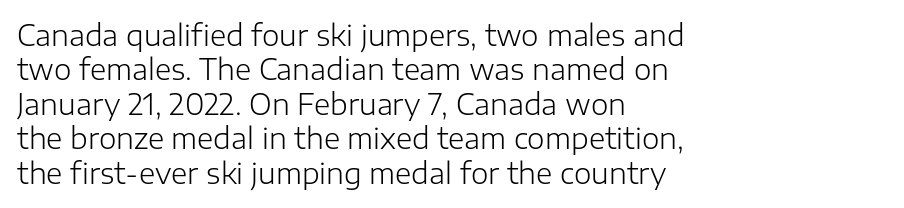
The image shows 28 px light sans-serif type, upright; set left-aligned, line spacing 1.23x, normal letter spacing, not underlined; low stroke contrast and a medium x-height.
